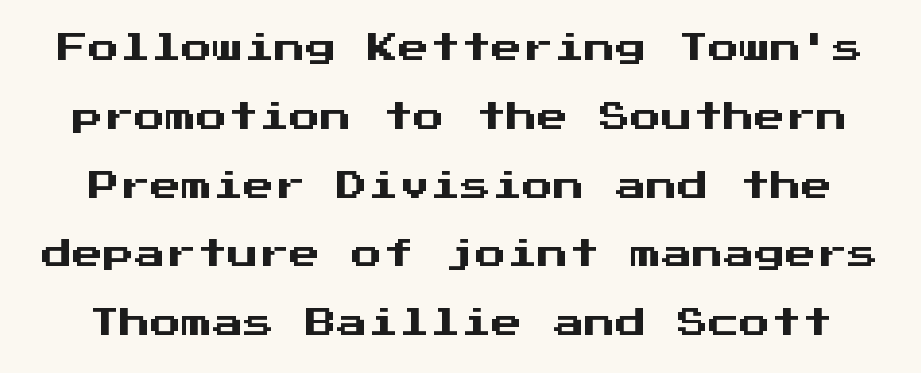
Posture: straight, roman, zero tilt. Tracking value appears to be zero — textbook default spacing. The face used here is monospaced, like something from a code editor. The glyphs are unaccompanied by any horizontal stroke below them.
